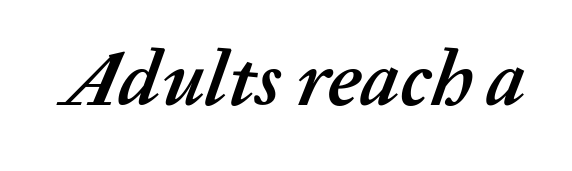
The image shows 78 px semibold type, italic (leaning right); set normal letter spacing, not underlined; medium stroke contrast and a medium x-height.
